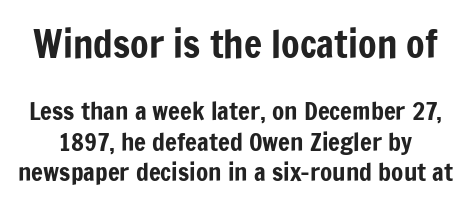
Q: Is the text italic (slanted)? A: No, it is upright.
Q: Is the typeface a serif or a sans-serif typeface? A: Sans-serif.
Q: Is the text underlined? A: No.
Q: Is the spacing between letters normal or unusually wide? A: Normal.
Q: Which block of text is set in a larger size, the first (top) or the second (bottom)? A: The first (top) one.
Q: Width (condensed, normal, or wide)? A: Condensed.
Q: Stroke contrast? A: Low.
Q: x-height? A: Medium.
Q: Monospaced? A: No.
